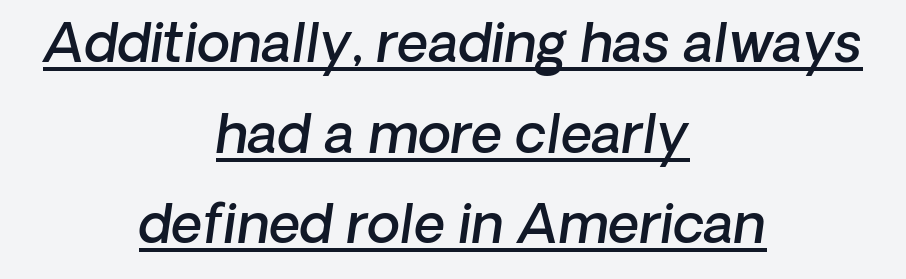
This sample has the flowing, uneven cadence of proportional lettering. The font family rendered here belongs to the sans-serif group. Characters follow at the spacing the type designer built in. The rows are spaced the way most documents space them.
